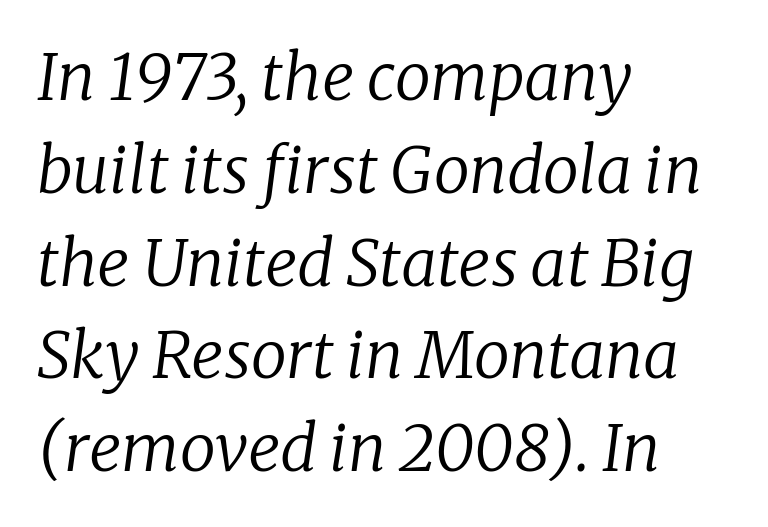
The image shows 64 px regular-weight serif type, italic (leaning right); set left-aligned, normal line spacing (1.45x), normal letter spacing, not underlined; low stroke contrast and a medium x-height.
